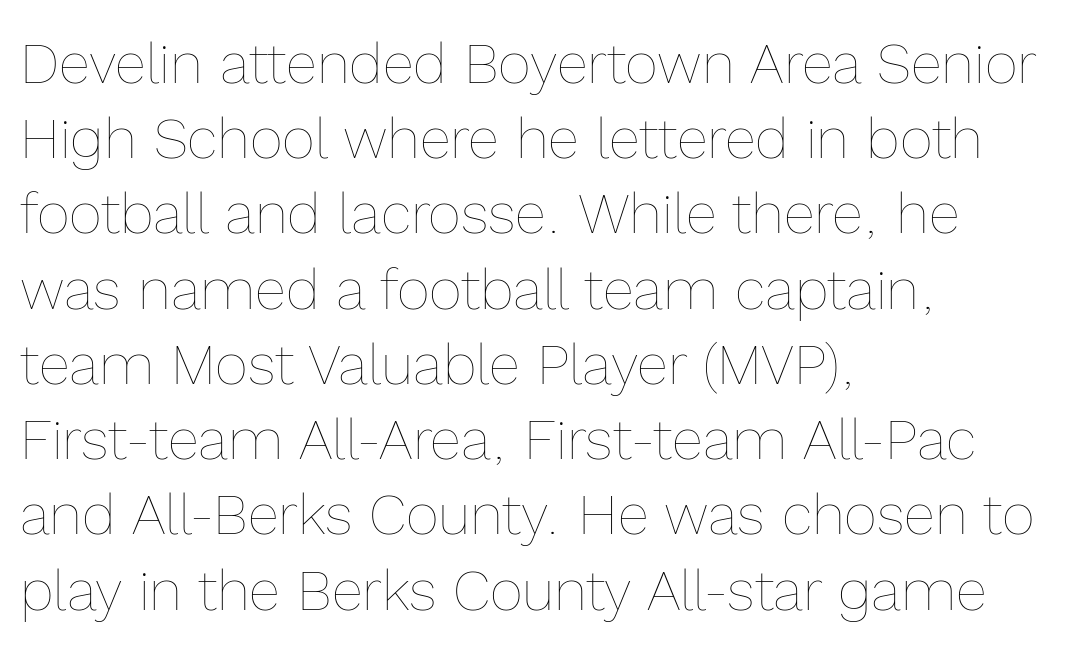
Q: Is the text bold? A: No.
Q: Is the text italic (slanted)? A: No, it is upright.
Q: Is the text underlined? A: No.
Q: How is the paragraph aligned? A: Left-aligned.
Q: Is the spacing between letters normal or unusually wide? A: Normal.
Q: Is the spacing between lines tight, normal or loose? A: Normal.
Q: Width (condensed, normal, or wide)? A: Normal.
Q: x-height? A: Medium.
Q: Monospaced? A: No.
